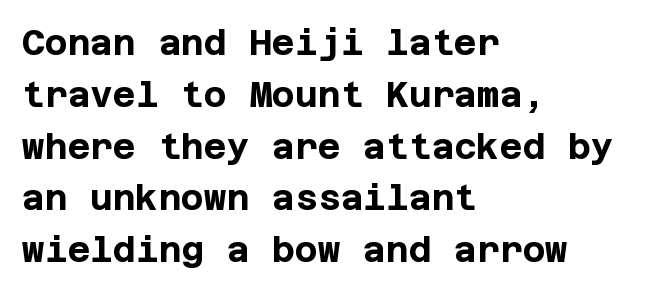
{"serif": "no", "italic": "no", "bold": "yes", "weight": "bold", "width": "normal", "stroke_contrast": "low", "x_height": "large", "underline": "no", "align": "left", "line_spacing": "normal", "line_spacing_ratio": 1.48, "letter_spacing": "normal", "letter_spacing_em": 0.0, "glyph_px": 35}
